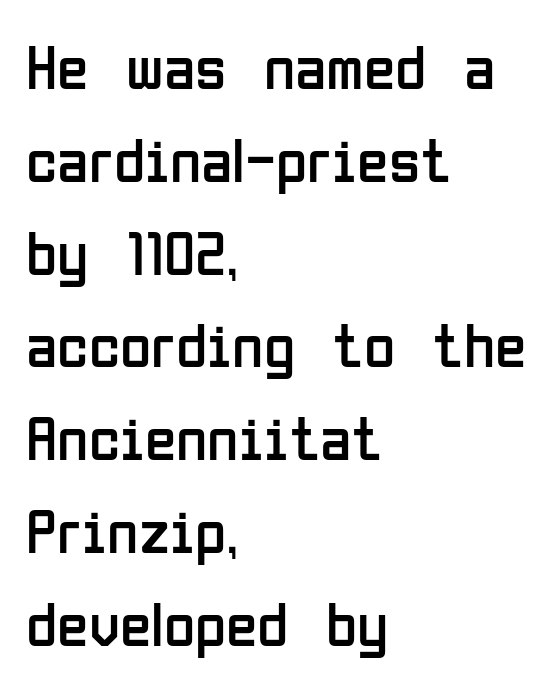
You can tell from the bare stems that sans-serif type was used. The passage shown stacks its lines at a standard gap. You could not count columns in this text — the font is proportionally spaced. Layout note: lines flush left. Nothing heavy about these letters — not bold at all. Words appear dense and cohesive because spacing is normal.
